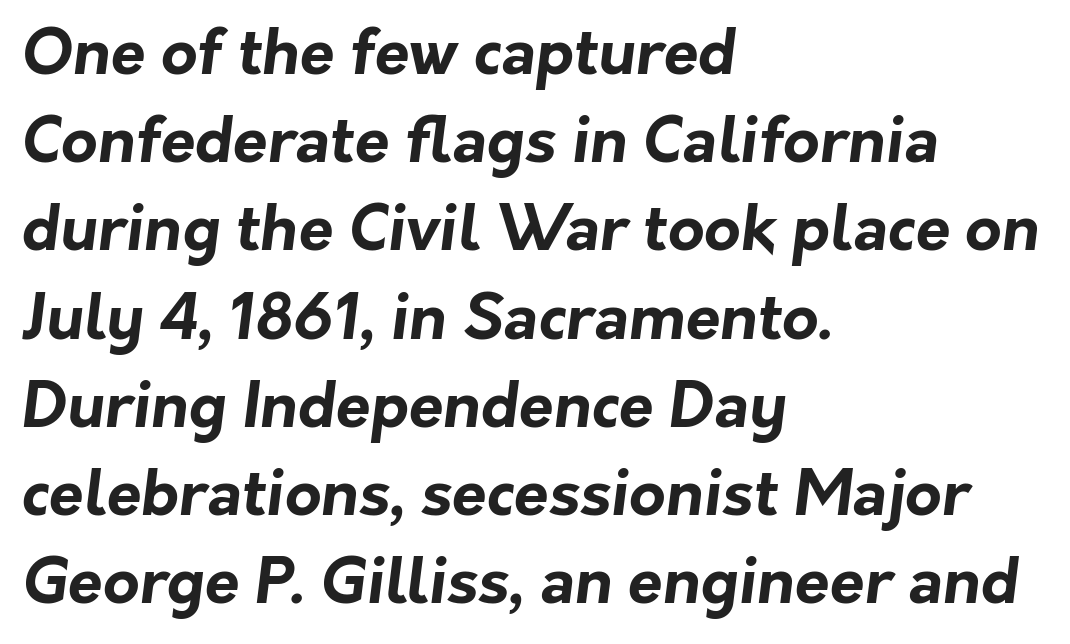
Q: Is the text bold? A: Yes.
Q: Is the typeface a serif or a sans-serif typeface? A: Sans-serif.
Q: Is the text underlined? A: No.
Q: How is the paragraph aligned? A: Left-aligned.
Q: Is the spacing between letters normal or unusually wide? A: Normal.
Q: Is the spacing between lines tight, normal or loose? A: Normal.
Q: Width (condensed, normal, or wide)? A: Normal.
Q: Stroke contrast? A: Low.
Q: x-height? A: Medium.
Q: Monospaced? A: No.
